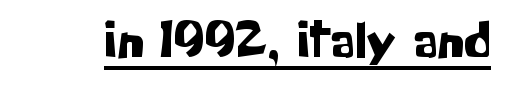
Glyph-to-glyph distance matches everyday printed text. What decoration does the sample have? An underline. Nothing sits at the stroke ends, so this counts as sans-serif. The face used here is proportionally spaced, like ordinary book or web type.
